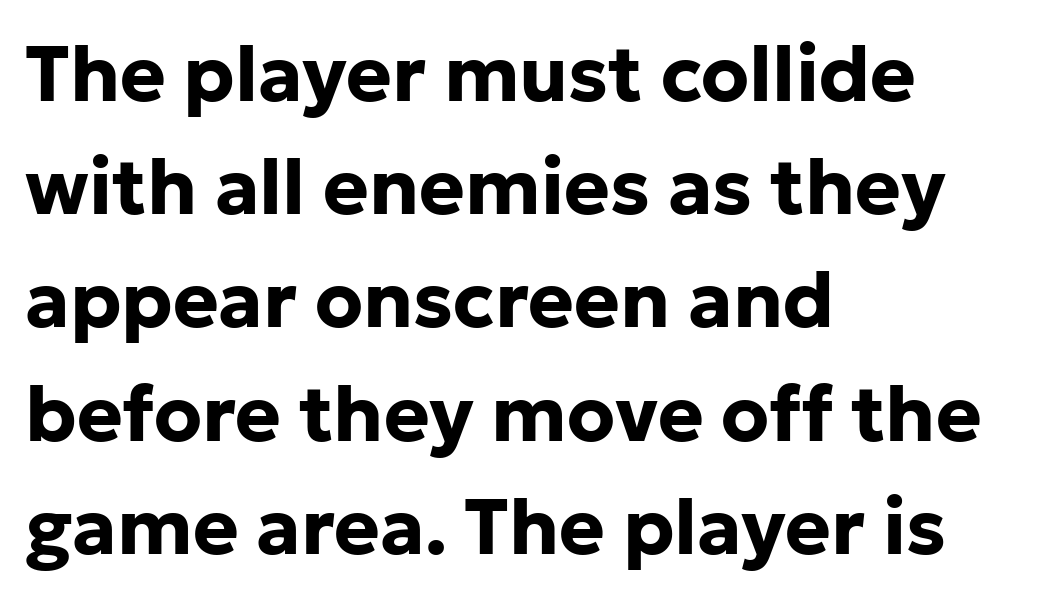
Typesetter's note: full bold, strokes at maximum text heaviness. Short note: letters normally spaced. Think of a printed novel: that variable character pitch is what you see here. Short and long lines alike share a common starting point at left. Whoever set this chose a conventional vertical rhythm.
